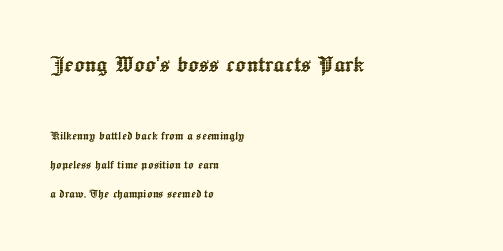
The image shows 27 px text type, upright; set left-aligned, loose line spacing (2.08x), normal letter spacing, not underlined; the first (top) block is 1.93x larger.
